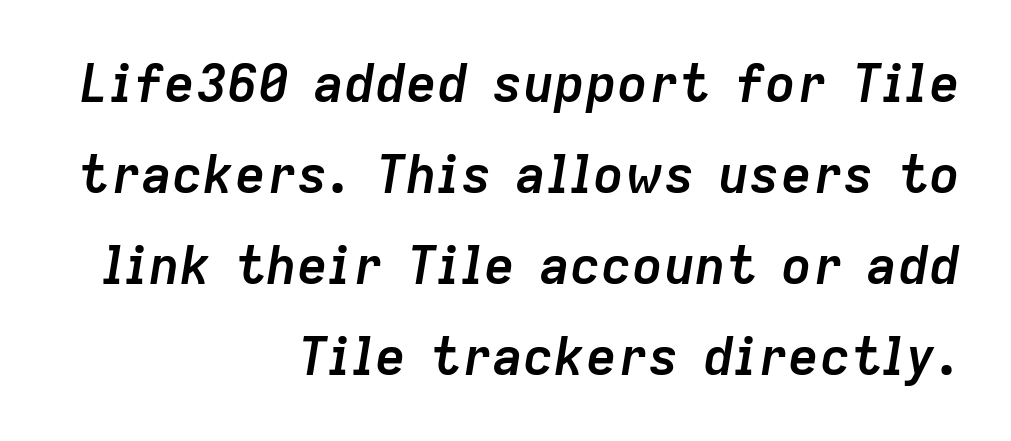
The image shows 52 px semibold type, italic (leaning right); set right-aligned, line spacing 1.75x, normal letter spacing, not underlined; low stroke contrast and a medium x-height.
